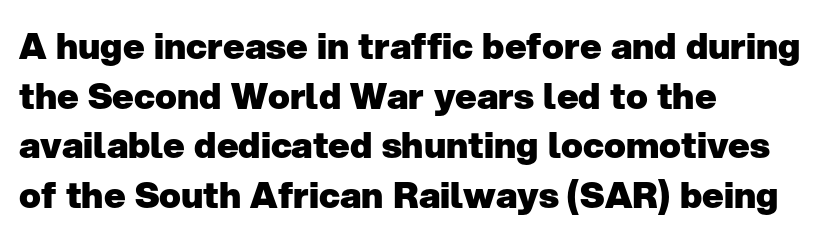
{"serif": "no", "italic": "no", "bold": "yes", "weight": "heavy", "width": "normal", "stroke_contrast": "low", "x_height": "medium", "monospaced": "no", "underline": "no", "align": "left", "line_spacing": "normal", "line_spacing_ratio": 1.38, "letter_spacing": "normal", "letter_spacing_em": 0.0, "glyph_px": 36}
